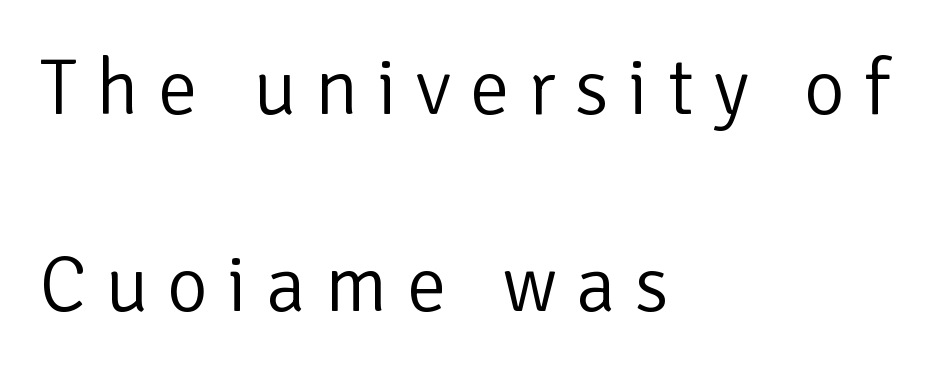
This is the regular roman posture of the typeface. Short note: letters widely spaced. Has an underline been added? It has not. Regarding leading, the lines here are spaced well apart. Compared with a typical body face, this is equally light or lighter still.
